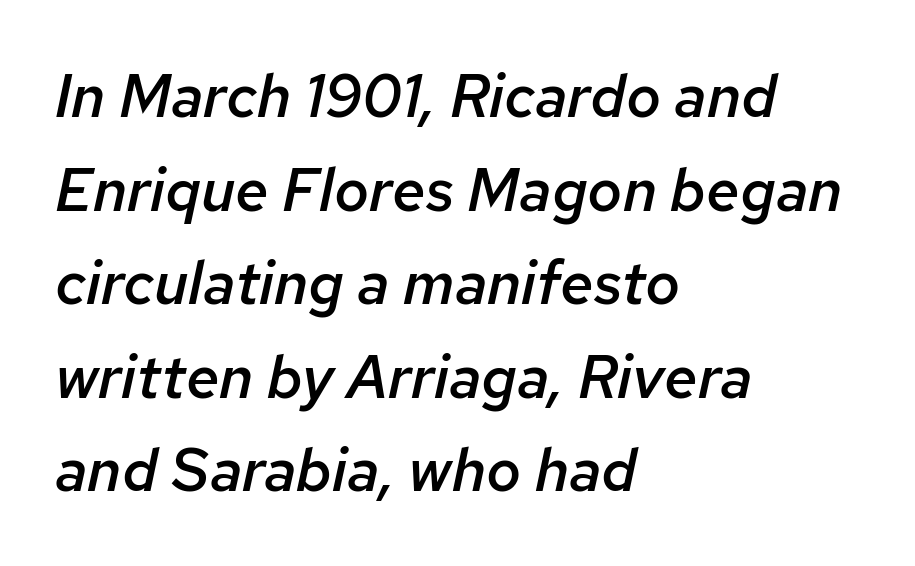
The image shows 60 px semibold type, italic (leaning right); set left-aligned, normal line spacing (1.56x), normal letter spacing, not underlined; low stroke contrast and a medium x-height.
